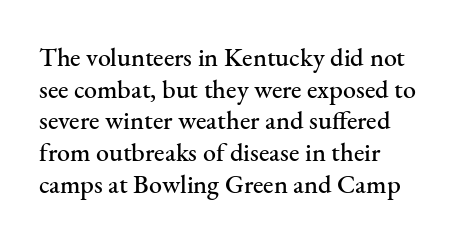
Q: Is the text italic (slanted)? A: No, it is upright.
Q: Is the text underlined? A: No.
Q: How is the paragraph aligned? A: Left-aligned.
Q: Is the spacing between letters normal or unusually wide? A: Normal.
